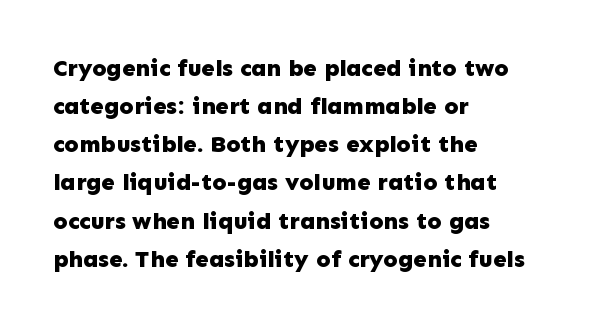
The image shows 24 px bold type, upright; set left-aligned, normal line spacing (1.59x), normal letter spacing, not underlined.
